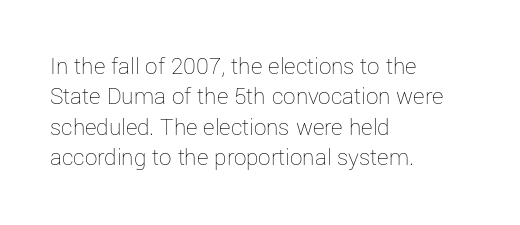
Q: Is the text bold? A: No.
Q: Is the text italic (slanted)? A: No, it is upright.
Q: Is the text underlined? A: No.
Q: How is the paragraph aligned? A: Left-aligned.
Q: Is the spacing between letters normal or unusually wide? A: Normal.
